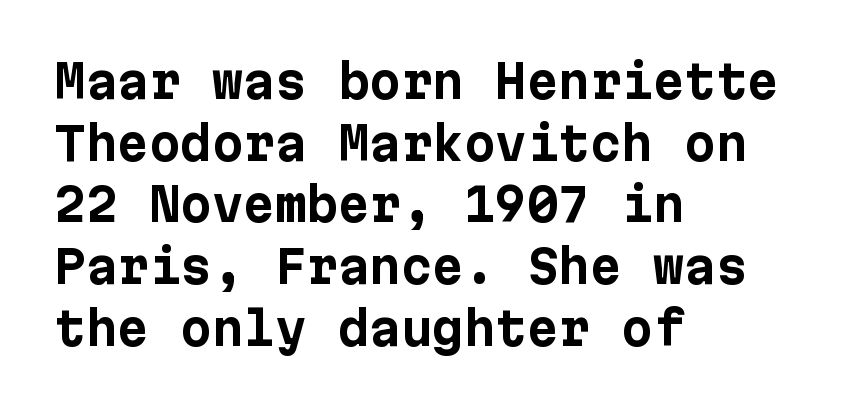
{"serif": "no", "italic": "no", "bold": "yes", "weight": "bold", "width": "normal", "stroke_contrast": "low", "x_height": "medium", "underline": "no", "align": "left", "line_spacing": "normal", "line_spacing_ratio": 1.37, "letter_spacing": "normal", "letter_spacing_em": 0.0, "glyph_px": 45}
